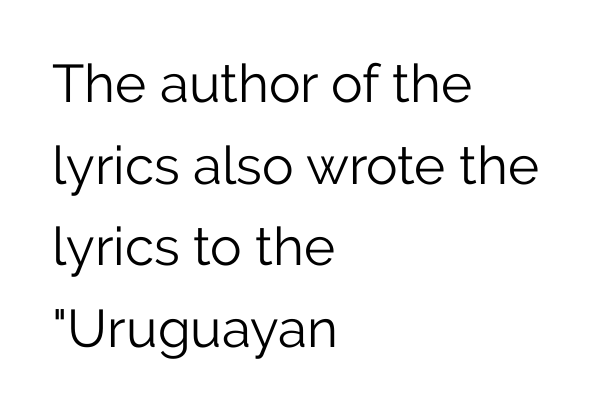
The image shows 53 px light sans-serif type, upright; set left-aligned, normal line spacing (1.54x), normal letter spacing, not underlined; low stroke contrast and a medium x-height.
